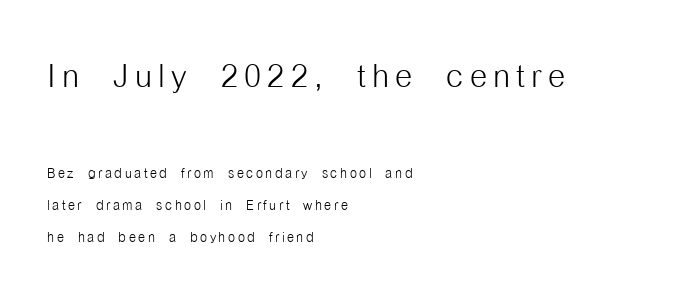
The typesetter chose a ragged-right arrangement here. Bold? No — there's no thickening of the strokes. Character widths vary here, with narrow letters taking less room than wide ones. Tall strokes in this sample are plumb rather than angled.
